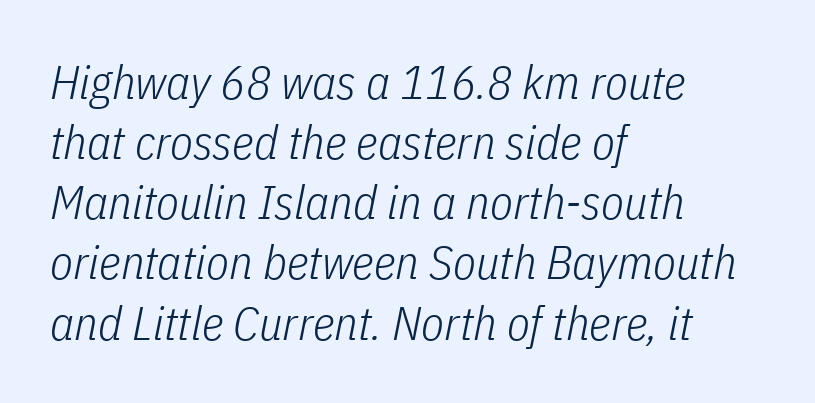
Leading: standard. The letters advance in unequal steps, a hallmark of proportional type. All the whitespace from short lines collects on the right. A typesetter would mark this as italic. The type is set solid horizontally, with unmodified tracking.
